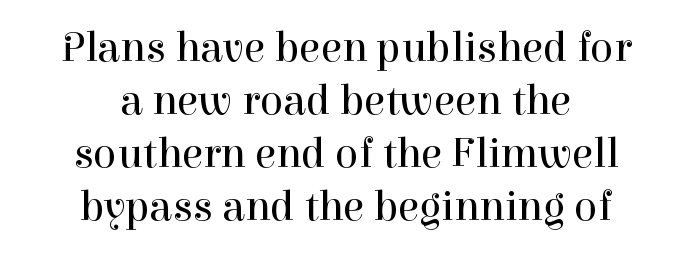
Q: Is the text bold? A: No.
Q: Is the text italic (slanted)? A: No, it is upright.
Q: Is the typeface a serif or a sans-serif typeface? A: Serif.
Q: Is the text underlined? A: No.
Q: How is the paragraph aligned? A: Centered.
Q: Is the spacing between letters normal or unusually wide? A: Normal.
Q: Width (condensed, normal, or wide)? A: Normal.
Q: Stroke contrast? A: High.
Q: x-height? A: Medium.
Q: Monospaced? A: No.
